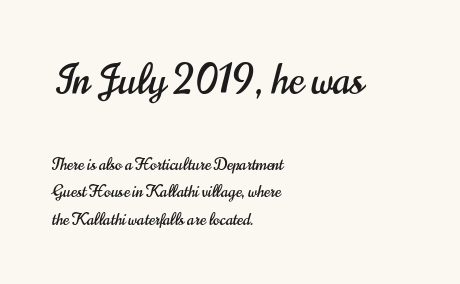
{"serif": "no", "width": "condensed", "stroke_contrast": "high", "x_height": "small", "monospaced": "no", "underline": "no", "align": "left", "line_spacing_ratio": 1.72, "letter_spacing": "normal", "letter_spacing_em": 0.0, "larger_block": "first", "size_ratio": 2.5, "glyph_px": 40}
